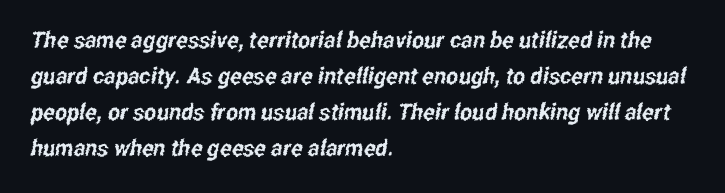
The image shows 23 px text type; set left-aligned, normal line spacing (1.57x), normal letter spacing, not underlined.
